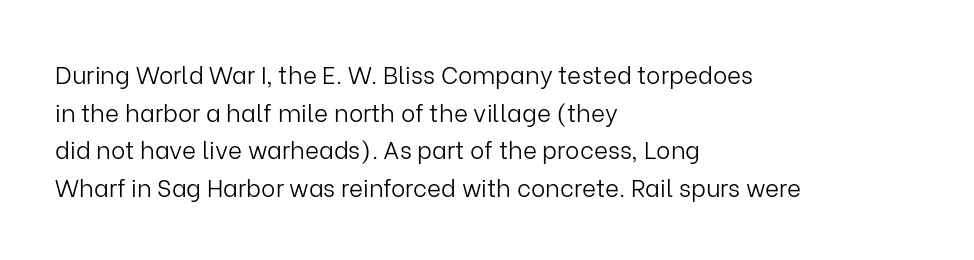
The setting favours the left margin, as ordinary paragraphs usually do. The face looks like a standard text weight, possibly lighter. Each row of text sits above clean, open space. Posture: straight, roman, zero tilt.
